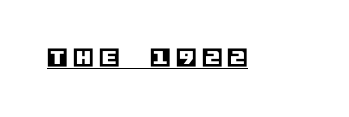
{"italic": "no", "underline": "yes", "letter_spacing": "wide", "letter_spacing_em": 0.25, "glyph_px": 21}
